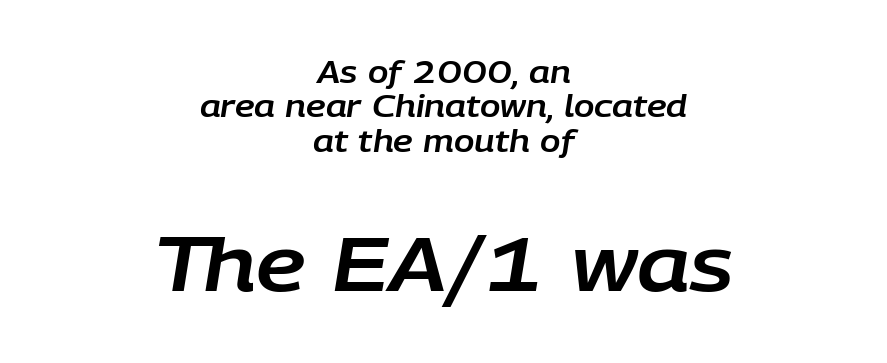
Q: Is the text italic (slanted)? A: Yes, it leans right by about 9 degrees.
Q: Is the text underlined? A: No.
Q: How is the paragraph aligned? A: Centered.
Q: Is the spacing between letters normal or unusually wide? A: Normal.
Q: Is the spacing between lines tight, normal or loose? A: Tight.
Q: Which block of text is set in a larger size, the first (top) or the second (bottom)? A: The second (bottom) one.
Q: Width (condensed, normal, or wide)? A: Normal.
Q: Stroke contrast? A: Low.
Q: x-height? A: Large.
Q: Monospaced? A: No.
